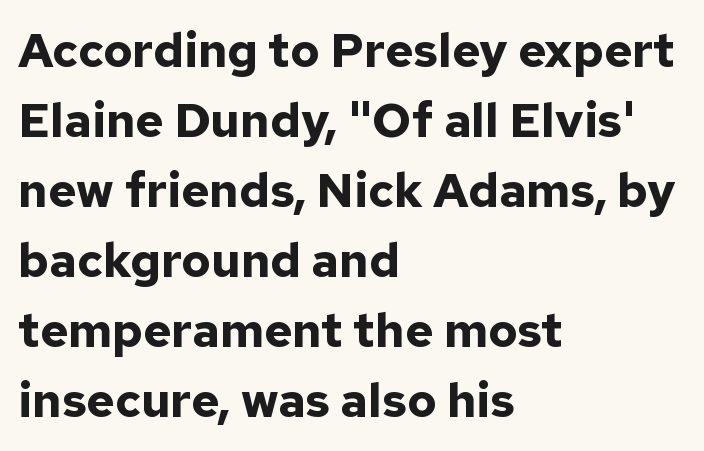
The image shows 48 px bold sans-serif type, upright; set left-aligned, normal line spacing (1.46x), normal letter spacing, not underlined; low stroke contrast and a medium x-height.
